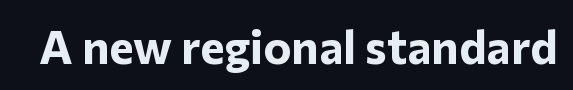
{"serif": "no", "italic": "no", "bold": "yes", "weight": "bold", "width": "normal", "stroke_contrast": "low", "x_height": "medium", "monospaced": "no", "underline": "no", "letter_spacing": "normal", "letter_spacing_em": 0.0, "glyph_px": 47}
